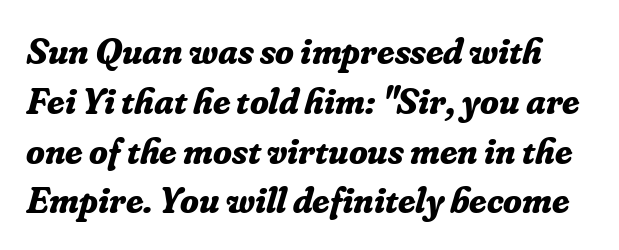
Descenders are the only things crossing below the line. Would a proofreader flag this as italicized? Yes. The passage shown is typed in a proportional face where columns would drift. Old-style or modern, the face here clearly has serifs. Every letter is thick-stroked: bold, no question. The letterforms sit shoulder to shoulder at normal distance.
